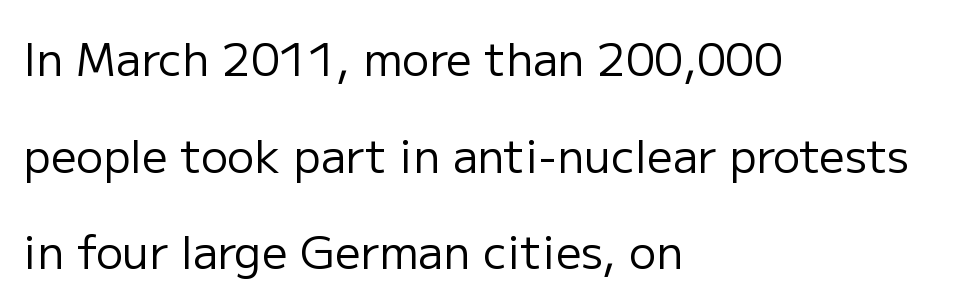
Is the stroke heavy? The answer is a plain regular-or-lighter. The rendering uses natural spacing where letterforms have individual widths. The type sits square on the baseline with zero lean. What kind of face is this? One without serifs — a sans. Lines of text with bare space underneath.
